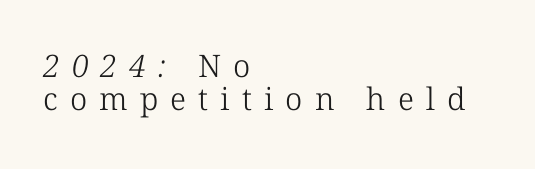
Here the designer chose a conventional face with non-uniform glyph widths. Is the block centered? No — it sits flush against the left margin. Unmarked baselines from the first word to the last. The line-height multiplier appears low, near solid setting. The letterforms stand isolated, each surrounded by extra space. Unlike a clean sans, this face finishes its strokes with serifs.
